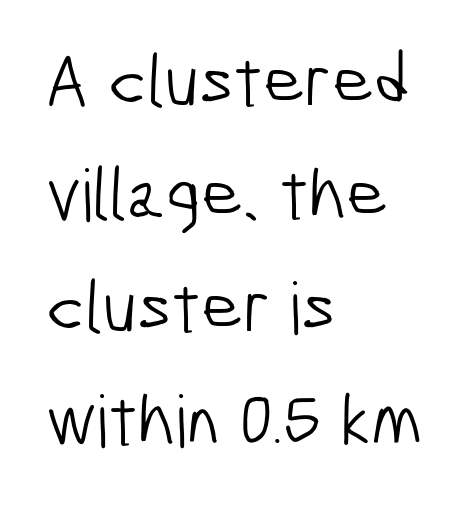
The image shows 72 px light, condensed sans-serif type; set left-aligned, normal line spacing (1.57x), normal letter spacing, not underlined; low stroke contrast and a medium x-height.
